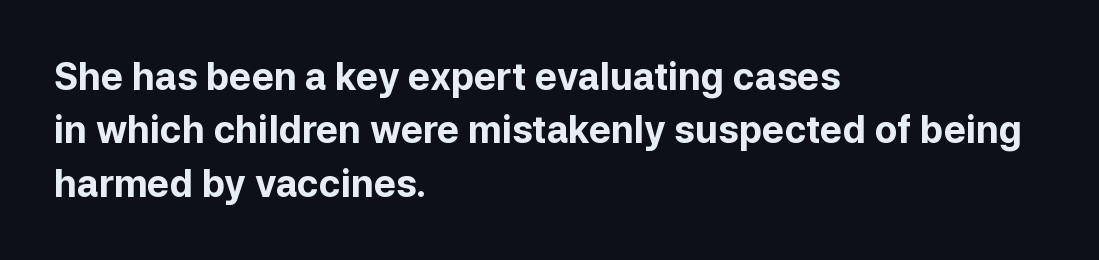
The image shows 37 px bold sans-serif type, upright; set left-aligned, normal line spacing (1.44x), normal letter spacing, not underlined; low stroke contrast and a medium x-height.
